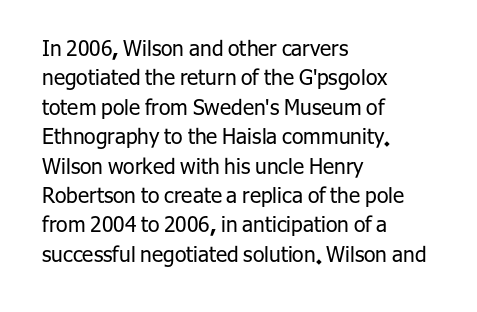
A clean baseline with only descenders dipping below it. If you drew a line through each stem, it would be perfectly vertical. Honestly, the row spacing looks completely unremarkable. Is this a heavy cut? Hardly; it is regular or lighter.
